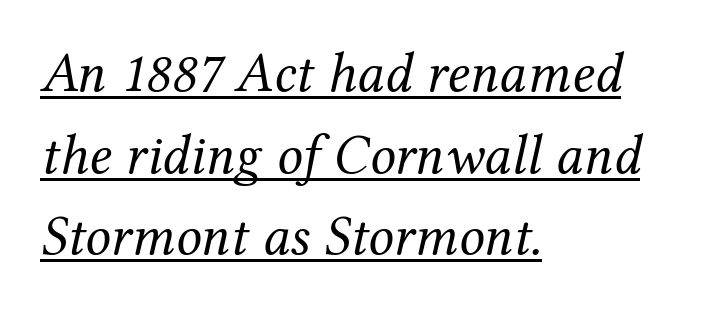
{"serif": "yes", "italic": "yes", "lean": "right", "slant_degrees": 12, "bold": "no", "weight": "regular", "width": "normal", "stroke_contrast": "medium", "x_height": "medium", "monospaced": "no", "underline": "yes", "align": "left", "line_spacing": "normal", "line_spacing_ratio": 1.43, "letter_spacing": "normal", "letter_spacing_em": 0.0, "glyph_px": 57}
